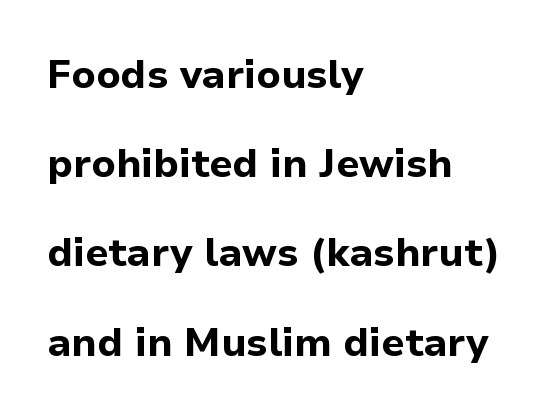
{"serif": "no", "italic": "no", "bold": "yes", "weight": "bold", "width": "normal", "stroke_contrast": "low", "x_height": "medium", "monospaced": "no", "underline": "no", "align": "left", "line_spacing": "loose", "line_spacing_ratio": 2.23, "letter_spacing": "normal", "letter_spacing_em": 0.0, "glyph_px": 40}
